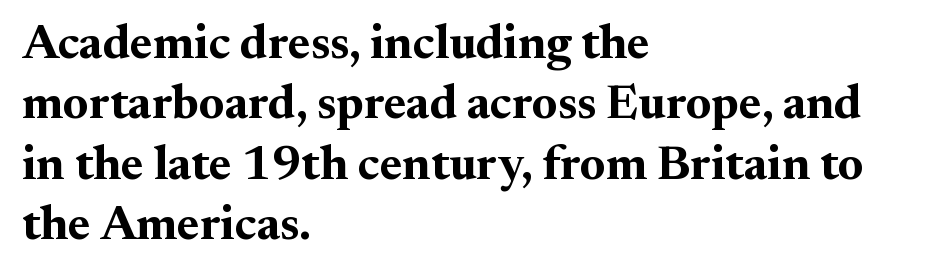
Words float on clear page, feet unadorned. Italic? Not at all — the glyphs are vertical. Short note: letters normally spaced. The rows are spaced the way most documents space them. Does the copy run flush right? No — it runs flush left. What weight is shown? A full bold with thick strokes.
